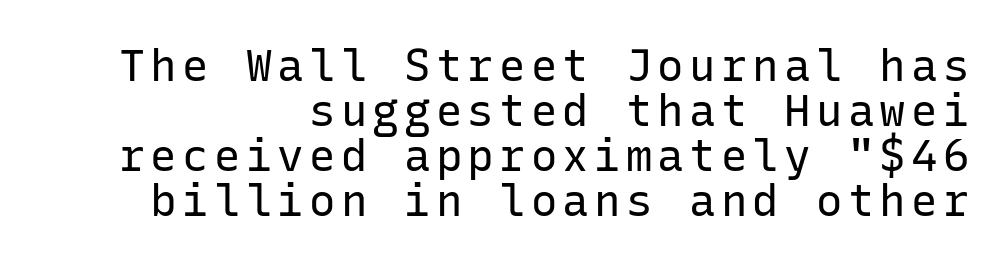
Q: Is the text bold? A: No.
Q: Is the text italic (slanted)? A: No, it is upright.
Q: Is the typeface a serif or a sans-serif typeface? A: Sans-serif.
Q: Is the text underlined? A: No.
Q: How is the paragraph aligned? A: Right-aligned.
Q: Is the spacing between lines tight, normal or loose? A: Tight.
Q: Width (condensed, normal, or wide)? A: Normal.
Q: Stroke contrast? A: Low.
Q: x-height? A: Medium.
Q: Monospaced? A: Yes.
